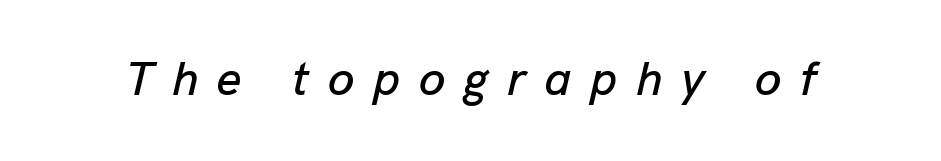
Q: Is the text italic (slanted)? A: Yes, it leans right by about 13 degrees.
Q: Is the text underlined? A: No.
Q: Is the spacing between letters normal or unusually wide? A: Unusually wide.
Q: Width (condensed, normal, or wide)? A: Normal.
Q: Stroke contrast? A: Low.
Q: x-height? A: Medium.
Q: Monospaced? A: No.
